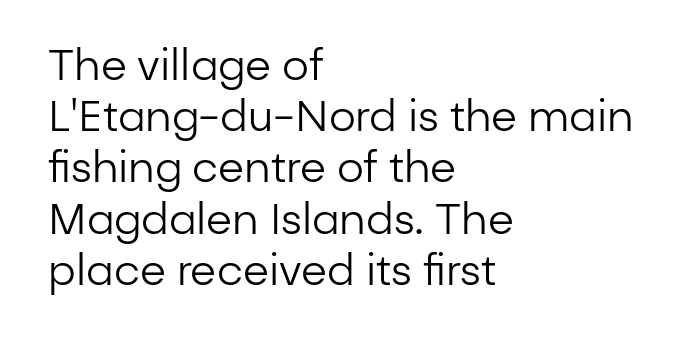
{"serif": "no", "italic": "no", "bold": "no", "weight": "regular", "width": "normal", "stroke_contrast": "low", "x_height": "medium", "monospaced": "no", "underline": "no", "align": "left", "line_spacing_ratio": 1.22, "letter_spacing": "normal", "letter_spacing_em": 0.0, "glyph_px": 42}
